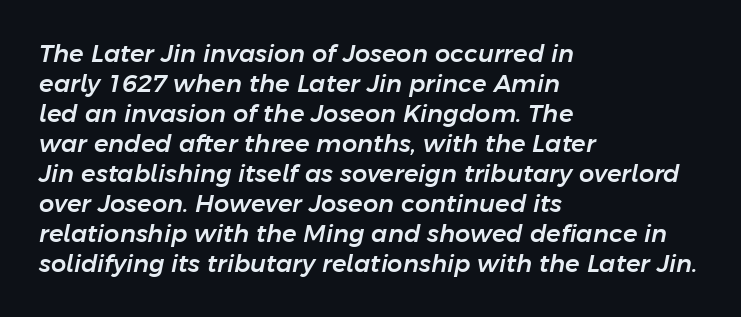
The gaps between neighbouring characters are ordinary and unremarkable. The block of text has a typical density, with ordinary space between rows. The strip under each line holds only bare page. Leftover space on each line is placed entirely after the last word. Designer's note — italics engaged.
